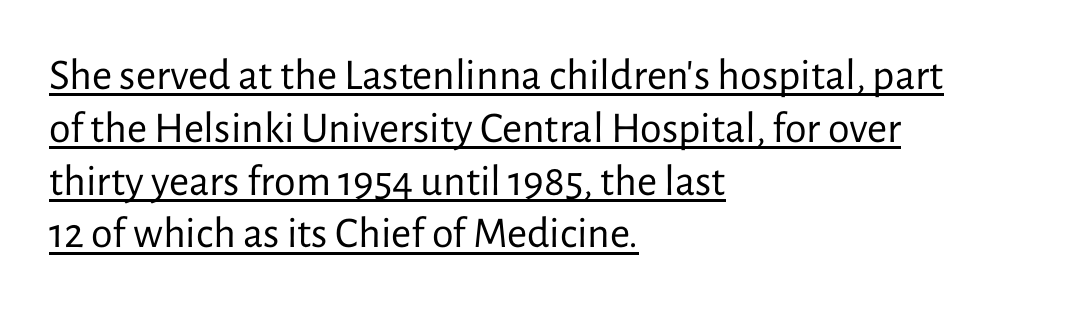
Varying glyph widths throughout — classic text-font behaviour. In terms of posture, this sample is upright. Which margin do the lines hug? The left one — the right edge is uneven. The letters look calm and open, with moderate or lighter stems. Caption: lettering with a line underneath.
